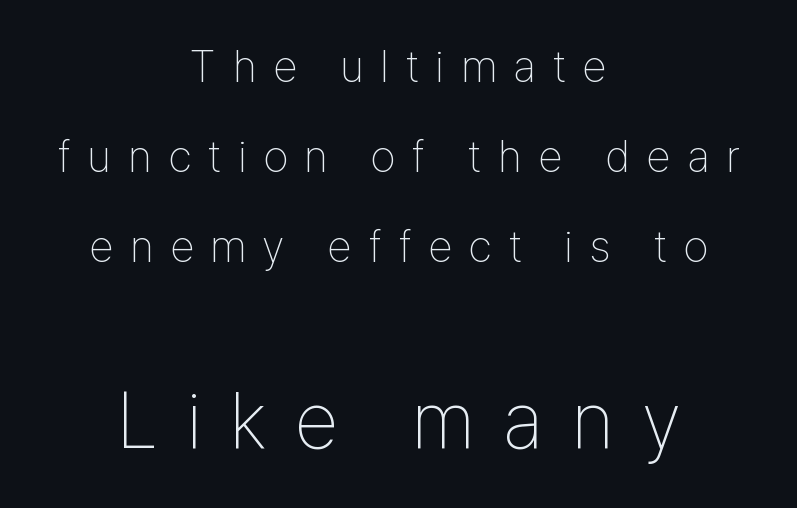
{"serif": "no", "italic": "no", "bold": "no", "weight": "thin", "width": "condensed", "stroke_contrast": "low", "x_height": "medium", "monospaced": "no", "underline": "no", "align": "center", "line_spacing": "loose", "line_spacing_ratio": 2.0, "letter_spacing": "wide", "letter_spacing_em": 0.36, "larger_block": "second", "size_ratio": 1.76, "glyph_px": 79}
